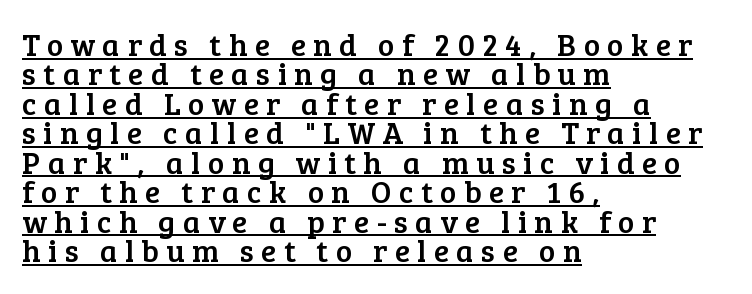
Q: Is the text italic (slanted)? A: No, it is upright.
Q: Is the typeface a serif or a sans-serif typeface? A: Serif.
Q: Is the text underlined? A: Yes.
Q: How is the paragraph aligned? A: Left-aligned.
Q: Is the spacing between letters normal or unusually wide? A: Unusually wide.
Q: Is the spacing between lines tight, normal or loose? A: Tight.
Q: Width (condensed, normal, or wide)? A: Normal.
Q: Stroke contrast? A: Low.
Q: x-height? A: Medium.
Q: Monospaced? A: No.
